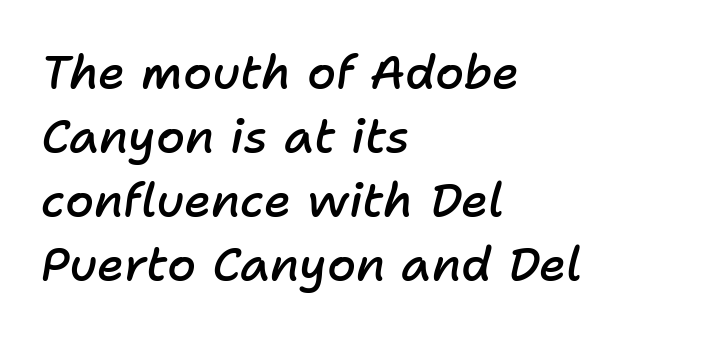
{"italic": "yes", "lean": "right", "slant_degrees": 11, "bold": "semi", "weight": "semibold", "width": "normal", "stroke_contrast": "low", "x_height": "medium", "monospaced": "no", "underline": "no", "align": "left", "line_spacing": "normal", "line_spacing_ratio": 1.36, "letter_spacing": "normal", "letter_spacing_em": 0.0, "glyph_px": 47}
